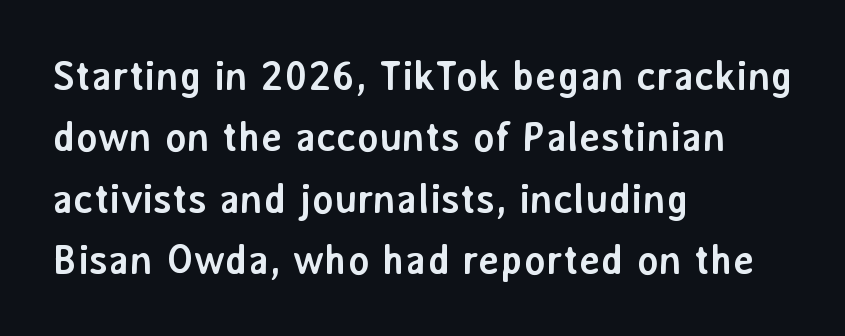
The image shows 41 px semibold sans-serif type, upright; set left-aligned, normal line spacing (1.5x), normal letter spacing, not underlined; low stroke contrast and a medium x-height.
